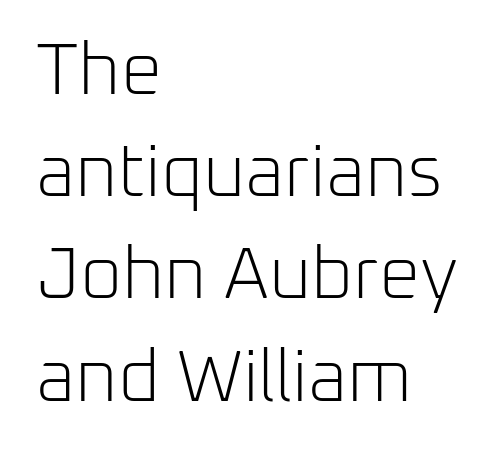
The image shows 73 px light sans-serif type, upright; set left-aligned, normal line spacing (1.4x), normal letter spacing, not underlined; low stroke contrast and a medium x-height.
